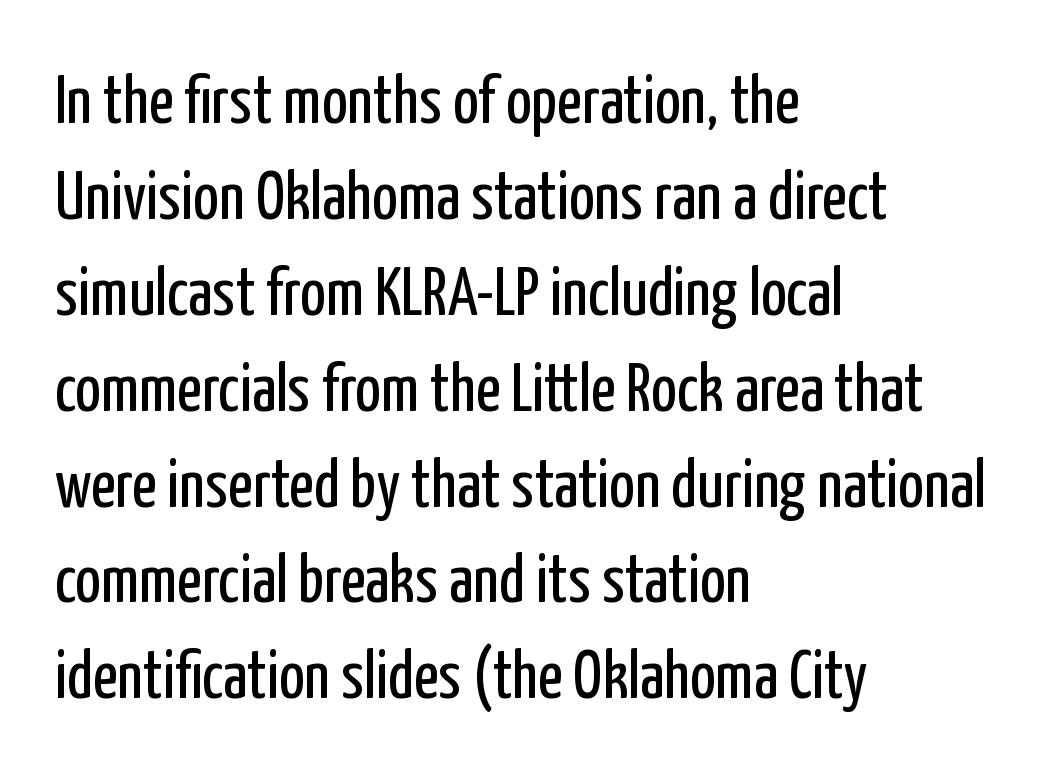
The image shows 68 px regular-weight, condensed sans-serif type, upright; set left-aligned, normal line spacing (1.41x), normal letter spacing, not underlined; low stroke contrast and a medium x-height.
